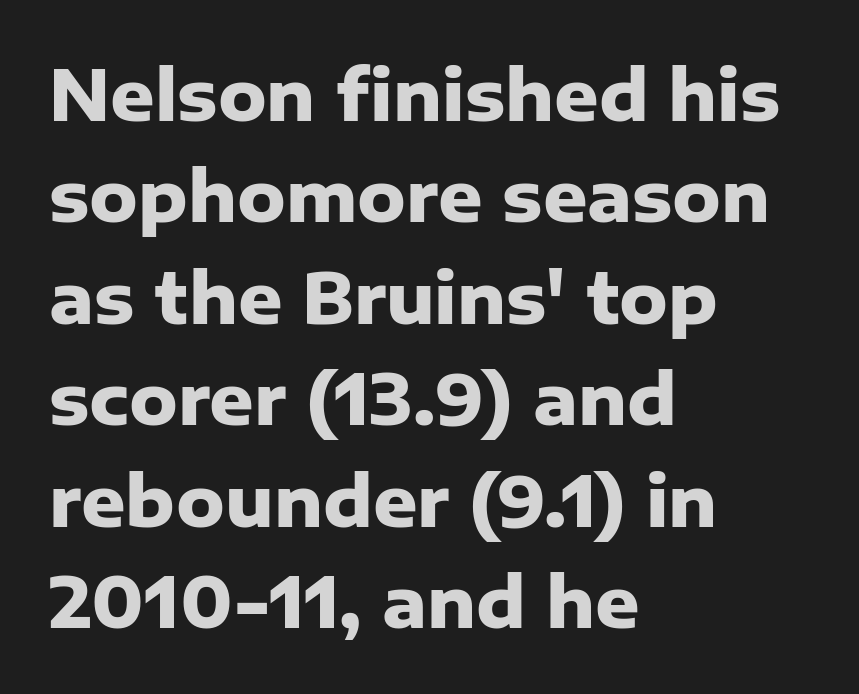
Q: Is the text bold? A: Yes.
Q: Is the text italic (slanted)? A: No, it is upright.
Q: Is the typeface a serif or a sans-serif typeface? A: Sans-serif.
Q: Is the text underlined? A: No.
Q: How is the paragraph aligned? A: Left-aligned.
Q: Is the spacing between letters normal or unusually wide? A: Normal.
Q: Is the spacing between lines tight, normal or loose? A: Normal.
Q: Width (condensed, normal, or wide)? A: Normal.
Q: Stroke contrast? A: Low.
Q: x-height? A: Medium.
Q: Monospaced? A: No.
